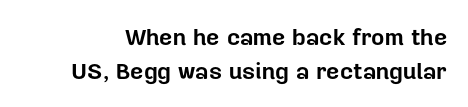
Plenty of ink on the page — the face is bold. Line spacing here is normal. Standard letterfit; no display-style spreading of the glyphs. Bare-footed words on every line.
